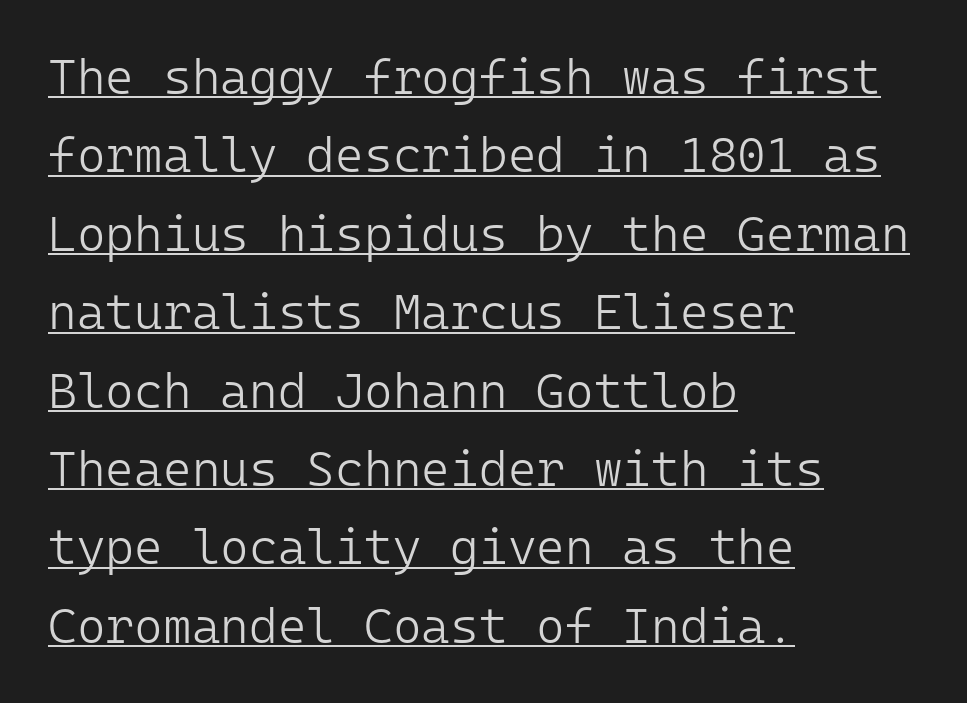
{"serif": "no", "italic": "no", "bold": "no", "weight": "light", "width": "normal", "stroke_contrast": "low", "x_height": "medium", "monospaced": "yes", "underline": "yes", "align": "left", "line_spacing": "normal", "line_spacing_ratio": 1.6, "letter_spacing": "normal", "letter_spacing_em": 0.0, "glyph_px": 49}
